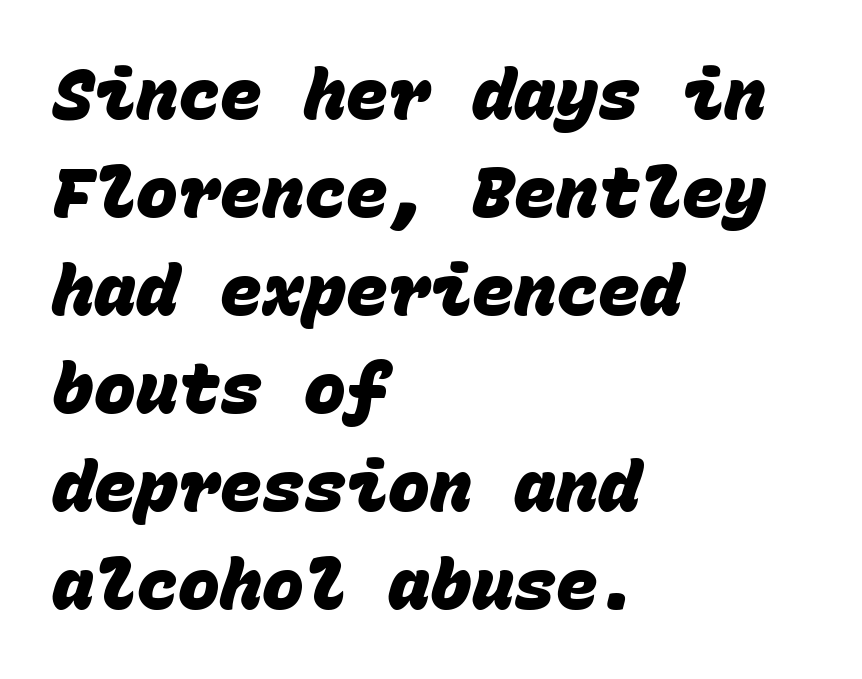
{"serif": "no", "bold": "yes", "weight": "heavy", "width": "normal", "stroke_contrast": "low", "x_height": "large", "monospaced": "yes", "underline": "no", "align": "left", "line_spacing": "normal", "line_spacing_ratio": 1.4, "letter_spacing": "normal", "letter_spacing_em": 0.0, "glyph_px": 70}
